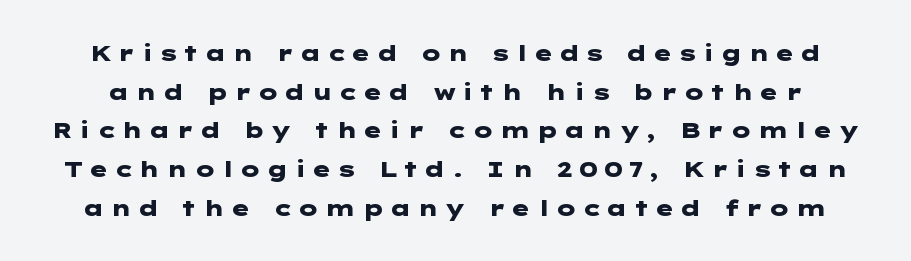
Nope, not italic — everything's standing straight. The horizontal fit of the characters is loose and conspicuously gappy. Descenders hang freely into open space. The strokes are fattened all the way to bold.
